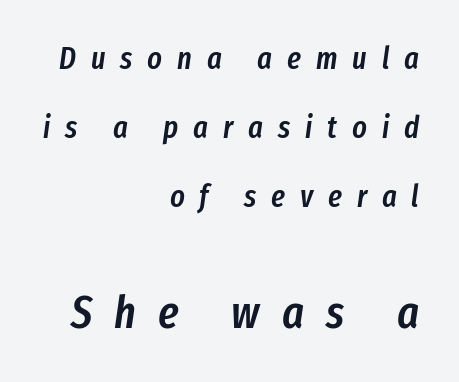
The image shows 46 px semibold, condensed type, italic (leaning right); set right-aligned, loose line spacing (2.23x), unusually wide letter spacing (+0.48 em), not underlined; the second (bottom) block is 1.48x larger; low stroke contrast and a medium x-height.
